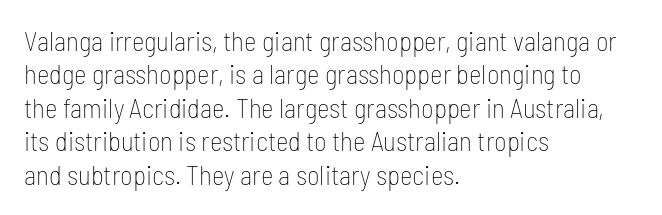
{"italic": "no", "bold": "no", "underline": "no", "align": "left", "line_spacing_ratio": 1.24, "letter_spacing": "normal", "letter_spacing_em": 0.0, "glyph_px": 27}
